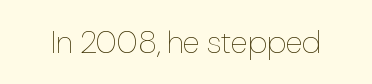
Q: Is the text bold? A: No.
Q: Is the text italic (slanted)? A: No, it is upright.
Q: Is the text underlined? A: No.
Q: Is the spacing between letters normal or unusually wide? A: Normal.
Q: Width (condensed, normal, or wide)? A: Normal.
Q: Stroke contrast? A: Low.
Q: x-height? A: Medium.
Q: Monospaced? A: No.
